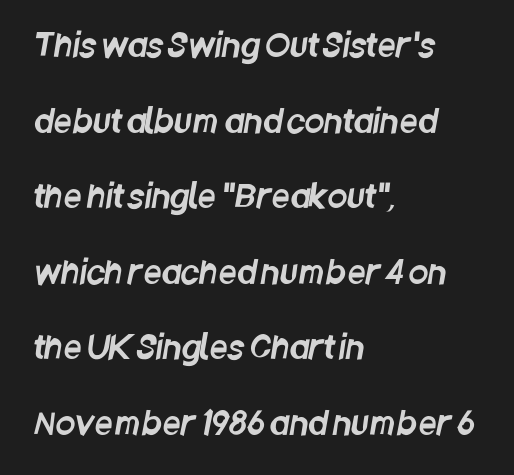
{"serif": "no", "width": "condensed", "stroke_contrast": "low", "x_height": "large", "monospaced": "no", "underline": "no", "align": "left", "line_spacing": "loose", "line_spacing_ratio": 2.36, "letter_spacing": "normal", "letter_spacing_em": 0.0, "glyph_px": 32}
